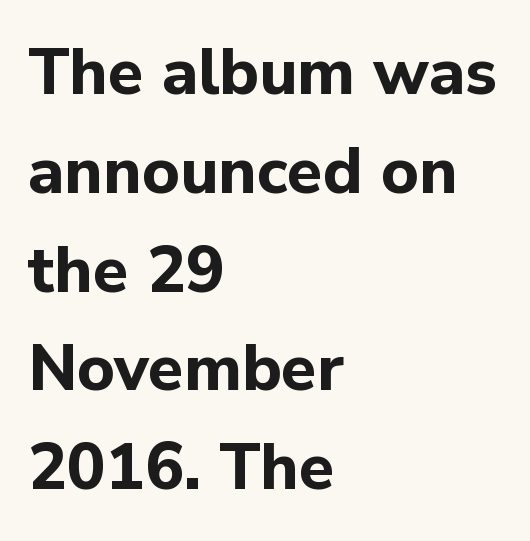
This sample keeps an unexceptional amount of space between lines. Plain, unruled lines of type. These lines were composed using upright roman letters. One-word summary of the alignment: left. A typesetter would call this proportional, since set widths differ per character. Is this a sans? Yes — the strokes have no serifs.
